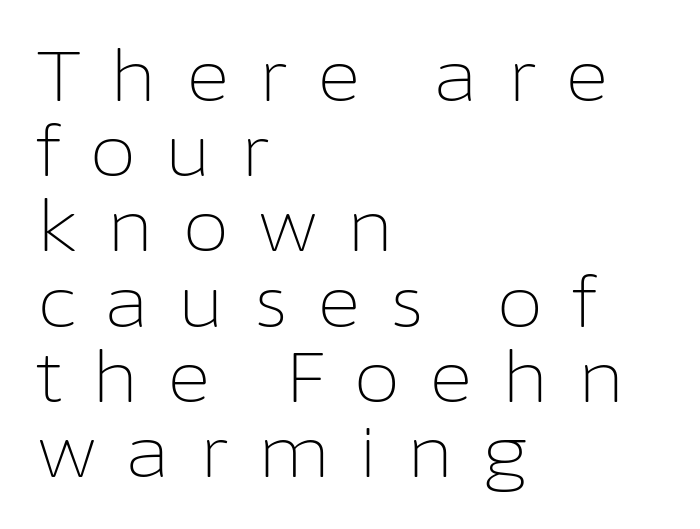
The image shows 69 px light sans-serif type, upright; set left-aligned, tight line spacing (1.09x), unusually wide letter spacing (+0.4 em), not underlined; low stroke contrast and a medium x-height.
